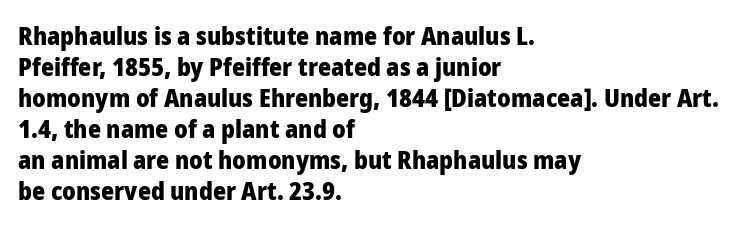
The image shows 25 px bold type, upright; set left-aligned, line spacing 1.24x, normal letter spacing, not underlined.
